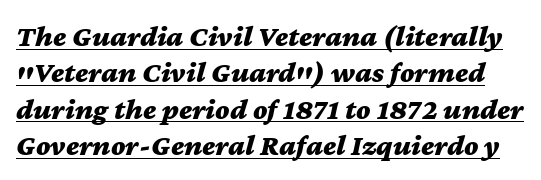
The image shows 30 px bold, wide type, italic (leaning right); set line spacing 1.21x, normal letter spacing, underlined; medium stroke contrast and a medium x-height.
